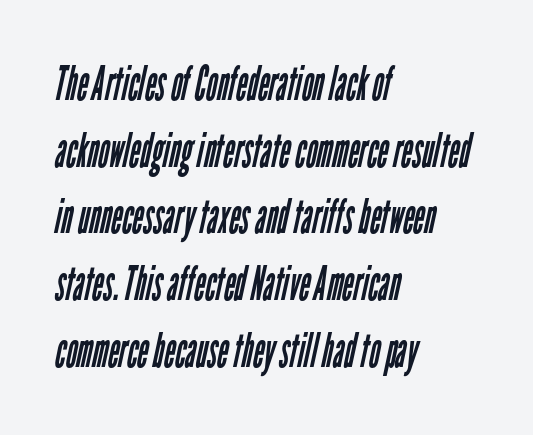
The image shows 48 px regular-weight, condensed sans-serif type; set left-aligned, normal line spacing (1.39x), normal letter spacing, not underlined; low stroke contrast and a medium x-height.
